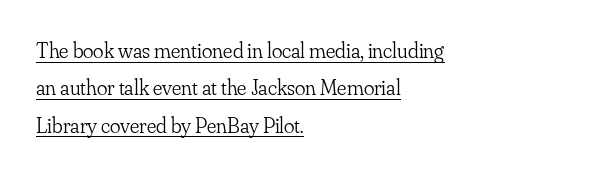
Q: Is the text bold? A: No.
Q: Is the text italic (slanted)? A: No, it is upright.
Q: Is the text underlined? A: Yes.
Q: How is the paragraph aligned? A: Left-aligned.
Q: Is the spacing between letters normal or unusually wide? A: Normal.
Q: Is the spacing between lines tight, normal or loose? A: Normal.
